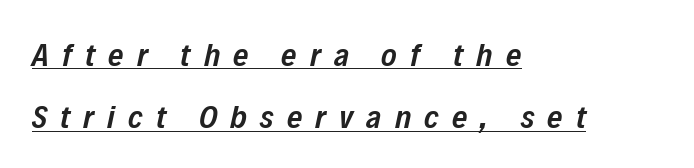
Q: Is the text bold? A: Semi-bold.
Q: Is the text italic (slanted)? A: Yes, it leans right by about 12 degrees.
Q: Is the text underlined? A: Yes.
Q: How is the paragraph aligned? A: Left-aligned.
Q: Is the spacing between letters normal or unusually wide? A: Unusually wide.
Q: Width (condensed, normal, or wide)? A: Condensed.
Q: Stroke contrast? A: Low.
Q: x-height? A: Medium.
Q: Monospaced? A: No.
